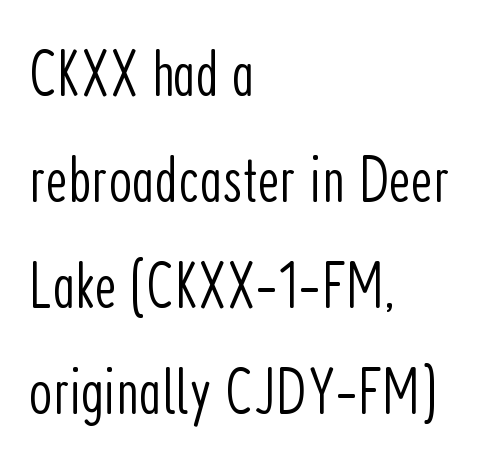
Teacher's note: observe the even left margin — that is flush-left alignment. A sans-serif font was chosen for this passage. Evenly set lines give the paragraph a standard silhouette. Spacing verdict: proportional, widths tailored to each character. Rule under the text: the space is simply empty. Compared with typical body copy, the letter spacing here is the same.
